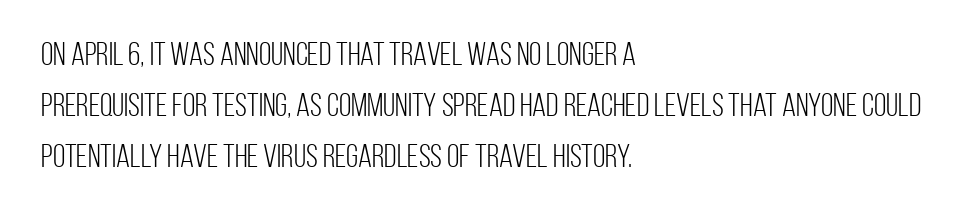
Q: Is the text bold? A: No.
Q: Is the text italic (slanted)? A: No, it is upright.
Q: Is the typeface a serif or a sans-serif typeface? A: Sans-serif.
Q: Is the text underlined? A: No.
Q: How is the paragraph aligned? A: Left-aligned.
Q: Is the spacing between letters normal or unusually wide? A: Normal.
Q: Is the spacing between lines tight, normal or loose? A: Normal.
Q: Width (condensed, normal, or wide)? A: Condensed.
Q: Stroke contrast? A: Low.
Q: x-height? A: Large.
Q: Monospaced? A: No.
